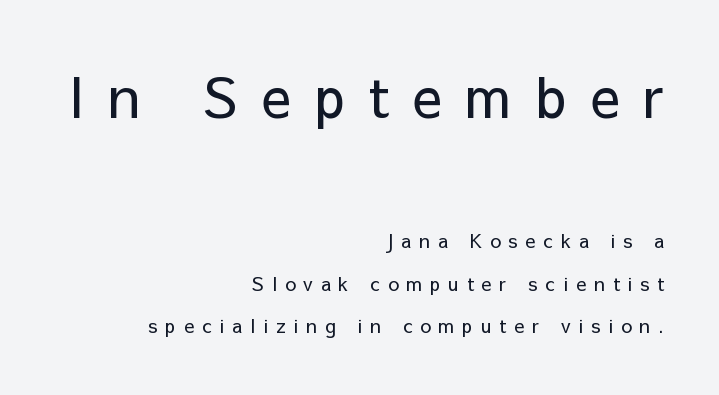
The image shows 56 px regular-weight sans-serif type, upright; set right-aligned, loose line spacing (2.25x), unusually wide letter spacing (+0.42 em), not underlined; the first (top) block is 2.95x larger; low stroke contrast and a medium x-height.
